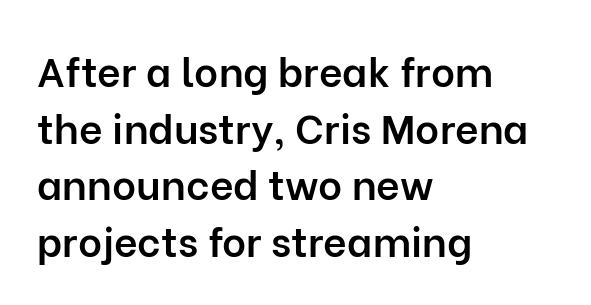
Q: Is the text bold? A: Semi-bold.
Q: Is the text italic (slanted)? A: No, it is upright.
Q: Is the typeface a serif or a sans-serif typeface? A: Sans-serif.
Q: Is the text underlined? A: No.
Q: How is the paragraph aligned? A: Left-aligned.
Q: Is the spacing between letters normal or unusually wide? A: Normal.
Q: Is the spacing between lines tight, normal or loose? A: Normal.
Q: Width (condensed, normal, or wide)? A: Normal.
Q: Stroke contrast? A: Low.
Q: x-height? A: Medium.
Q: Monospaced? A: No.
